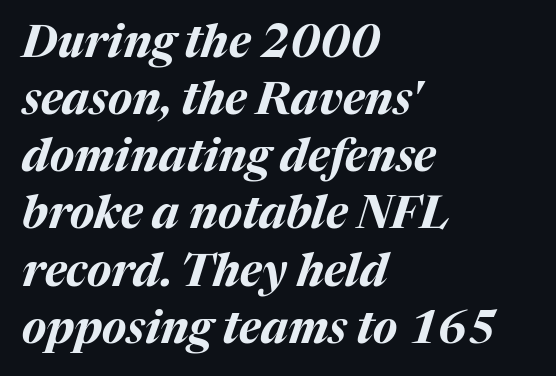
Q: Is the text bold? A: Yes.
Q: Is the text italic (slanted)? A: Yes, it leans right by about 17 degrees.
Q: Is the text underlined? A: No.
Q: How is the paragraph aligned? A: Left-aligned.
Q: Is the spacing between letters normal or unusually wide? A: Normal.
Q: Is the spacing between lines tight, normal or loose? A: Normal.
Q: Width (condensed, normal, or wide)? A: Normal.
Q: Stroke contrast? A: Medium.
Q: x-height? A: Medium.
Q: Monospaced? A: No.
